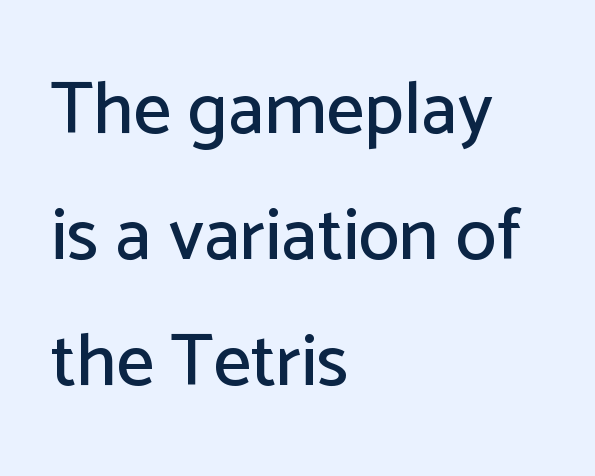
This sample has the flowing, uneven cadence of proportional lettering. The letterforms sit shoulder to shoulder at normal distance. The font family rendered here belongs to the sans-serif group. Is there much room between lines? A standard amount, neither cramped nor airy. Any mark beneath the type? The region is blank.
